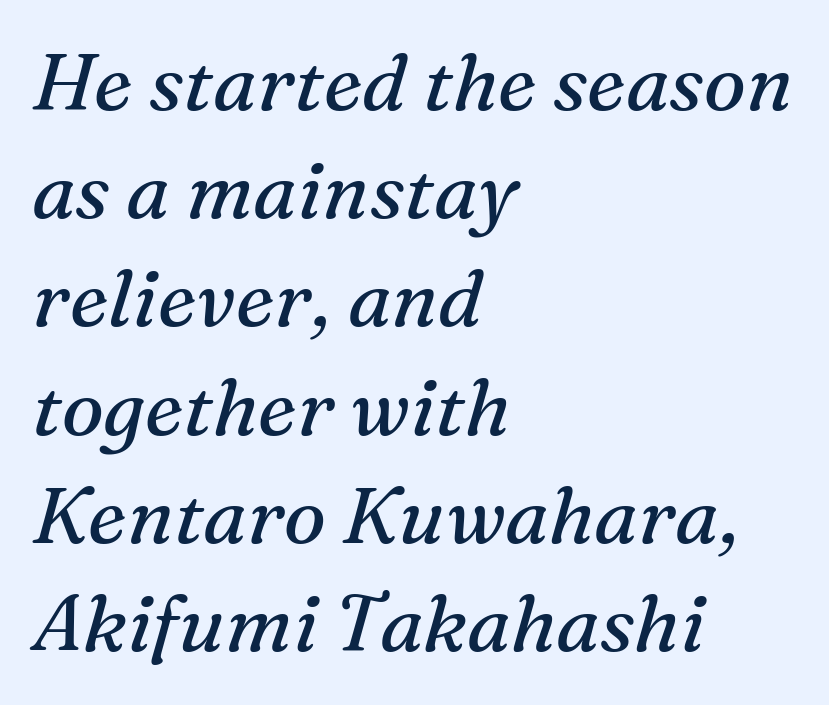
{"serif": "yes", "italic": "yes", "lean": "right", "slant_degrees": 16, "bold": "no", "weight": "regular", "width": "normal", "stroke_contrast": "medium", "x_height": "medium", "monospaced": "no", "underline": "no", "align": "left", "line_spacing": "normal", "line_spacing_ratio": 1.37, "letter_spacing": "normal", "letter_spacing_em": 0.0, "glyph_px": 79}
